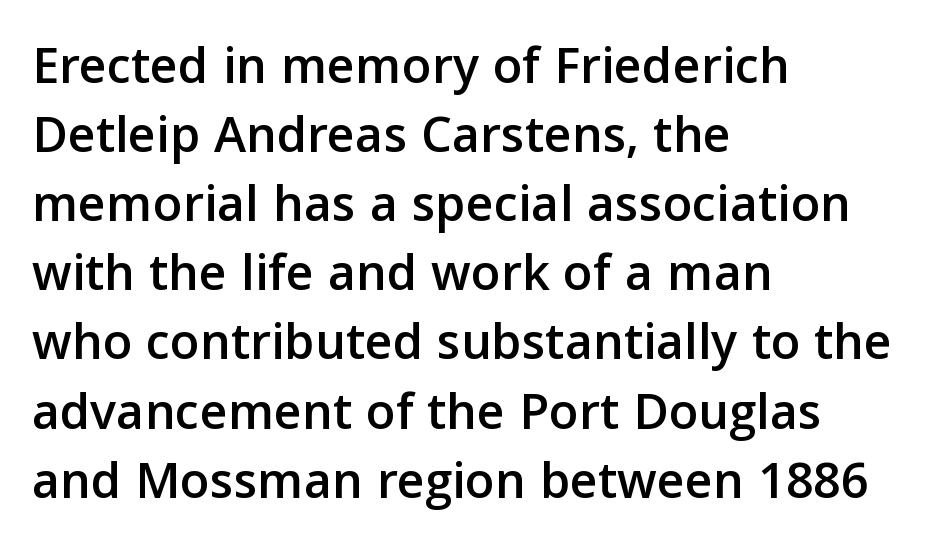
One-word summary of the alignment: left. Do the characters align in a grid? No, the font is proportional. Honestly, the row spacing looks completely unremarkable. This rendering employs a face without finishing strokes, i.e., a sans-serif. Check the space under the baseline: it is left empty. The specimen reads as upright at a glance.
